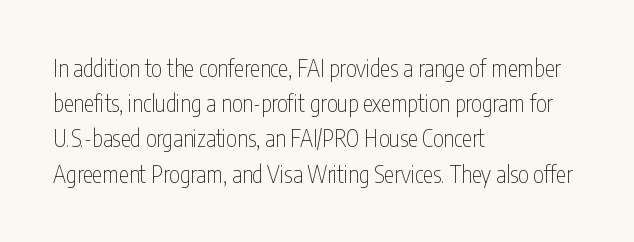
The image shows 23 px text type, upright; set left-aligned, normal line spacing (1.53x), normal letter spacing, not underlined.
